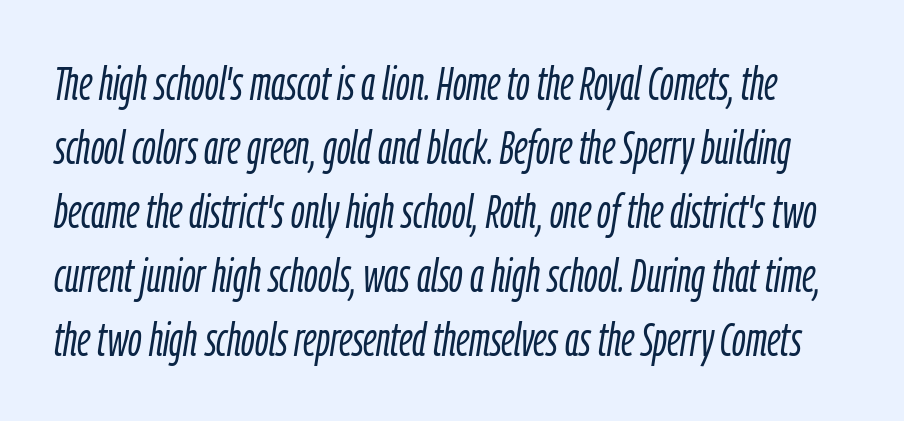
Nobody touched the tracking dial on this one. What's the leading like? Ordinary, nothing unusual. The letters look calm and open, with moderate or lighter stems. Note the varied advance widths — an 'i' is clearly narrower than an 'm'. This is oblique type, the kind used for emphasis or titles.
